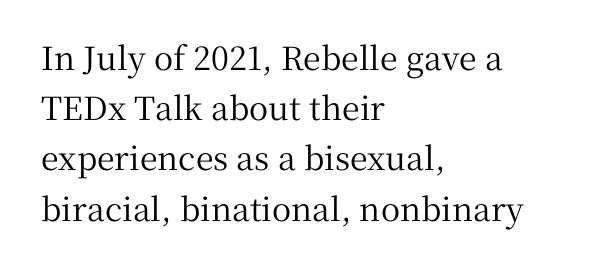
Type style note: has serifs. Layout note: lines flush left. The rendering uses a moderate line-height, typical for paragraphs. These lines are rendered in a variable-pitch font. The passage shown has conventional tracking throughout. Bare-footed words on every line.
